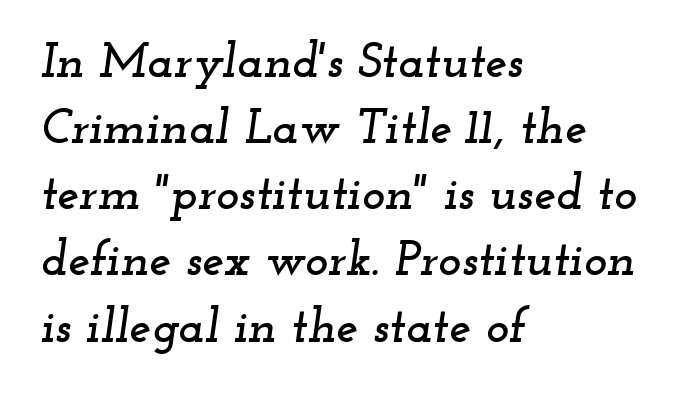
The image shows 49 px wide serif type, italic (leaning right); set left-aligned, normal line spacing (1.35x), normal letter spacing, not underlined; low stroke contrast and a small x-height.
